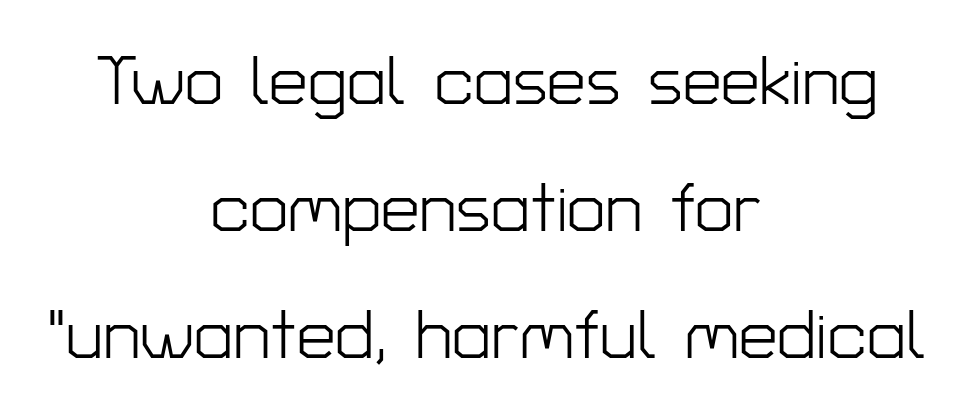
Compared with a typical body face, this is equally light or lighter still. Short note: letters normally spaced. Notice how the stems are strictly vertical — no italics here. Spacing verdict: proportional, widths tailored to each character. The rendering positions every line midway between the sides. Nobody drew a line under any word here.
